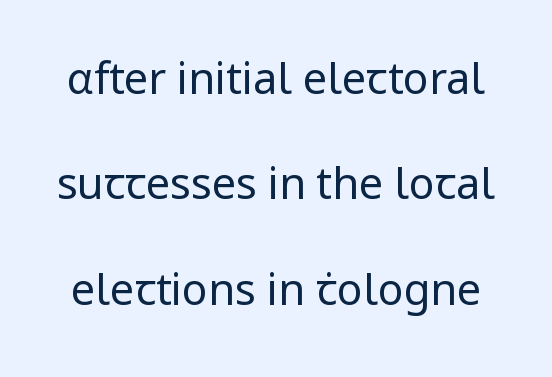
{"serif": "no", "italic": "no", "bold": "no", "weight": "regular", "width": "normal", "stroke_contrast": "low", "x_height": "medium", "monospaced": "no", "underline": "no", "line_spacing": "loose", "line_spacing_ratio": 2.45, "letter_spacing": "normal", "letter_spacing_em": 0.0, "glyph_px": 43}
